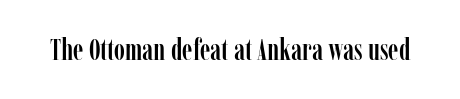
Is this a fixed-width face? No — the glyphs have proportional, varying widths. Type style note: has serifs. The words here are not underlined. Compared with typical body copy, the letter spacing here is the same.
